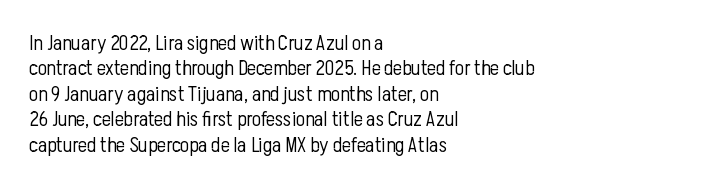
Q: Is the text bold? A: No.
Q: Is the text italic (slanted)? A: No, it is upright.
Q: Is the text underlined? A: No.
Q: How is the paragraph aligned? A: Left-aligned.
Q: Is the spacing between letters normal or unusually wide? A: Normal.
